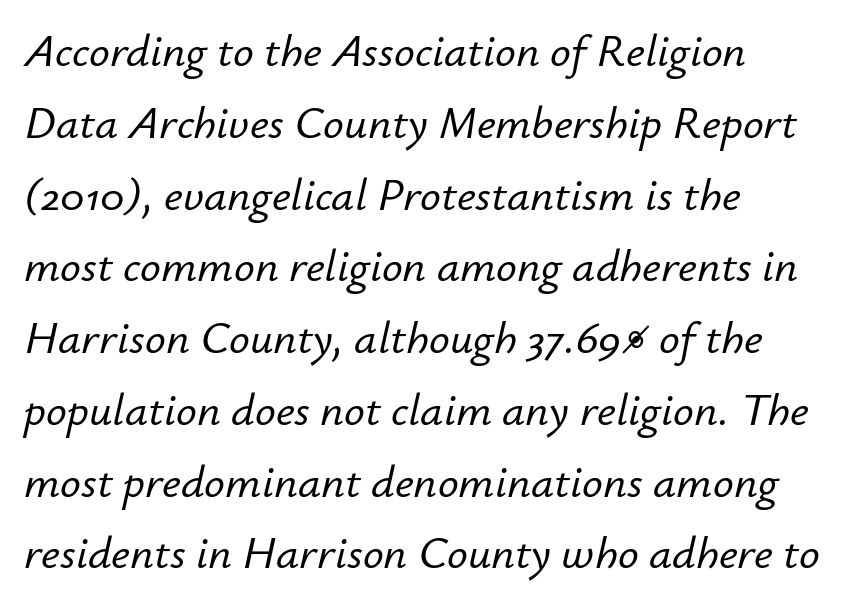
Q: Is the text italic (slanted)? A: Yes, it leans right by about 12 degrees.
Q: Is the text underlined? A: No.
Q: How is the paragraph aligned? A: Left-aligned.
Q: Is the spacing between letters normal or unusually wide? A: Normal.
Q: Is the spacing between lines tight, normal or loose? A: Normal.
Q: Width (condensed, normal, or wide)? A: Normal.
Q: Stroke contrast? A: Low.
Q: x-height? A: Small.
Q: Monospaced? A: No.
